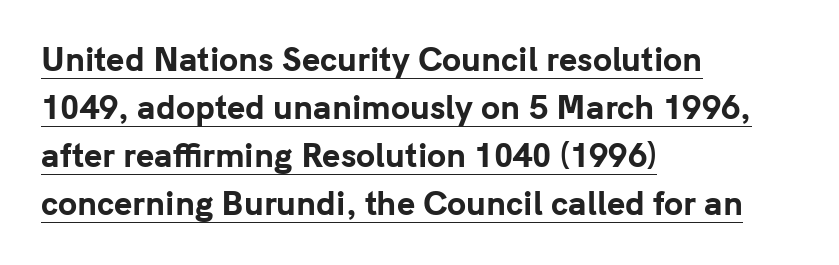
Each new line begins a customary step beneath the previous one. The letterforms sit shoulder to shoulder at normal distance. Typeset ragged right — the left edge is the straight one. Are there feet on the stems? There aren't — it's a sans.
